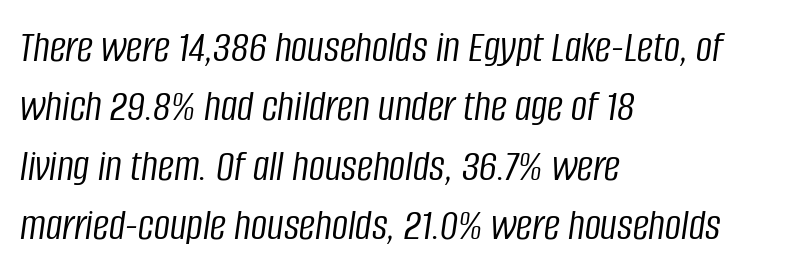
Each line starts at the same left margin while the right side varies. No extra ink here — the face is not bold. Here the designer chose a conventional face with non-uniform glyph widths. These lines sit exactly where default settings would place them. Here the glyphs are tracked normally, forming tight word shapes.
